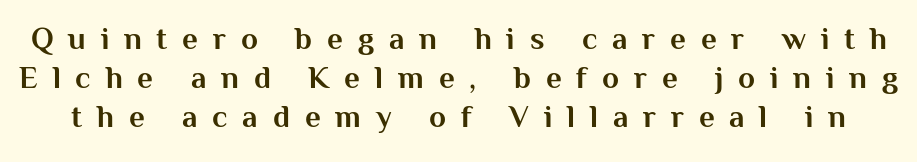
Varying glyph widths throughout — classic text-font behaviour. Classification — sans serif. The passage shown is not underscored anywhere. Here the glyphs are tracked loosely, breaking word shapes into spaced letters.
